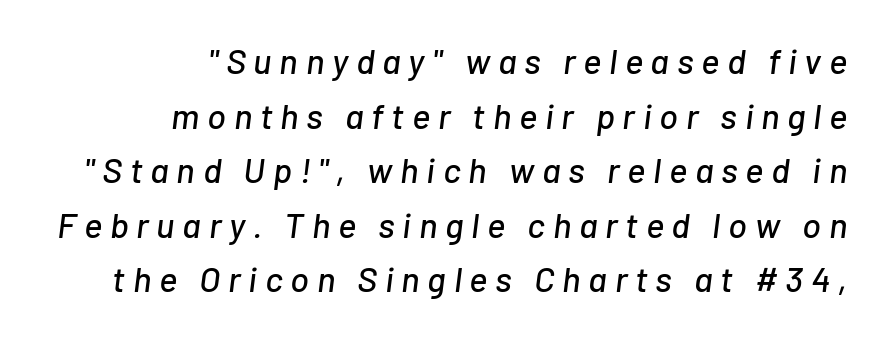
Letters rest on an invisible, unmarked baseline. Looks like regular typesetting: each glyph gets only the width it needs. Reading down the column, the eye jumps a familiar distance to each next line. Alignment: flush right. Is the type slanted? Yes — the strokes lean at a clear angle.
